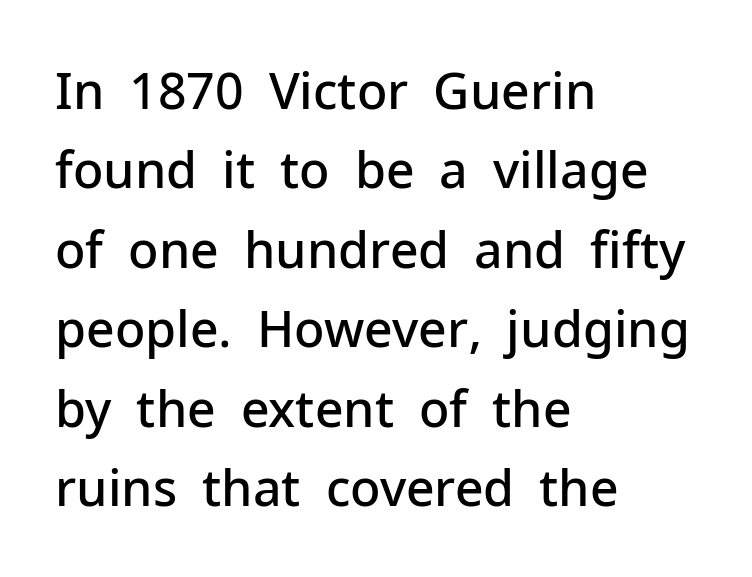
The image shows 50 px semibold sans-serif type, upright; set left-aligned, normal line spacing (1.59x), normal letter spacing, not underlined; low stroke contrast and a medium x-height.
